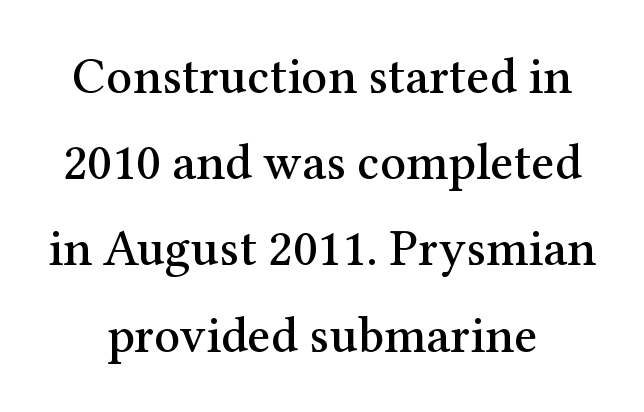
The image shows 51 px serif type, upright; set normal line spacing (1.69x), normal letter spacing, not underlined; medium stroke contrast and a medium x-height.
